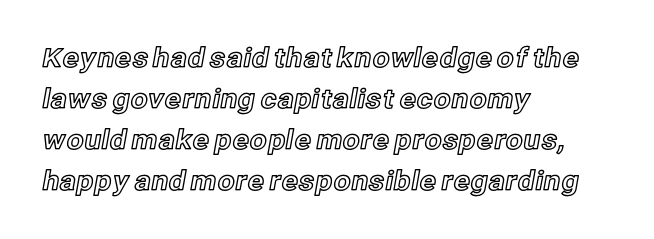
{"underline": "no", "align": "left", "line_spacing": "normal", "line_spacing_ratio": 1.52, "letter_spacing": "normal", "letter_spacing_em": 0.0, "glyph_px": 27}
